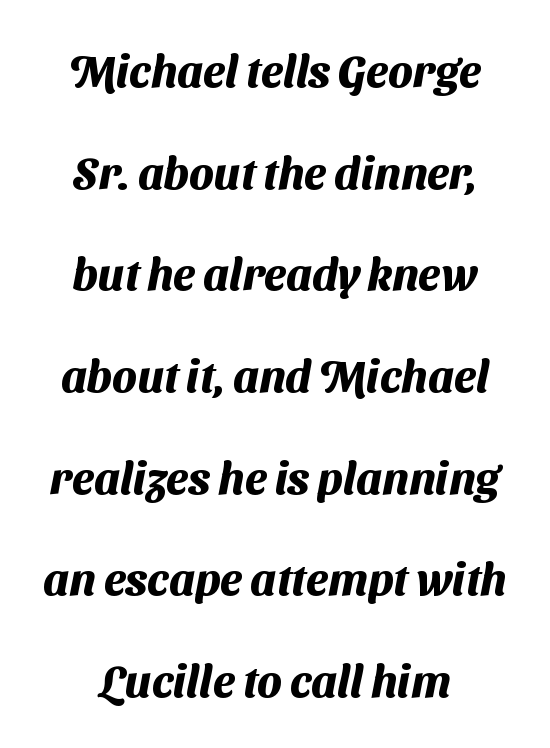
The image shows 45 px heavy sans-serif type; set loose line spacing (2.26x), normal letter spacing, not underlined; medium stroke contrast and a medium x-height.
